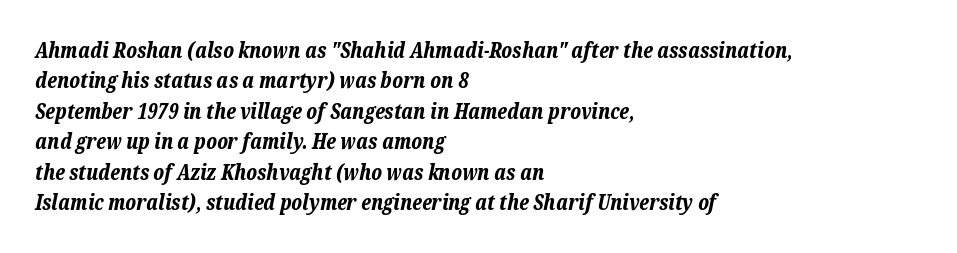
Q: Is the text bold? A: Yes.
Q: Is the text italic (slanted)? A: Yes, it leans right by about 12 degrees.
Q: Is the text underlined? A: No.
Q: How is the paragraph aligned? A: Left-aligned.
Q: Is the spacing between letters normal or unusually wide? A: Normal.
Q: Is the spacing between lines tight, normal or loose? A: Normal.
